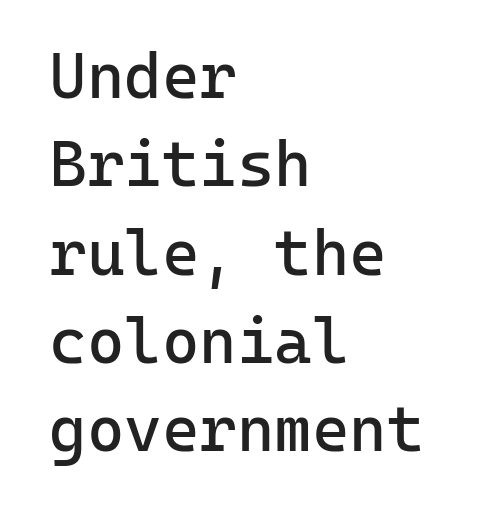
{"serif": "no", "italic": "no", "bold": "no", "weight": "regular", "width": "normal", "stroke_contrast": "low", "x_height": "medium", "monospaced": "yes", "underline": "no", "align": "left", "line_spacing": "normal", "line_spacing_ratio": 1.38, "letter_spacing": "normal", "letter_spacing_em": 0.0, "glyph_px": 64}
